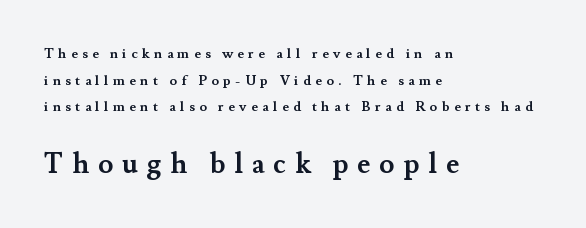
Q: Is the text bold? A: Yes.
Q: Is the text italic (slanted)? A: No, it is upright.
Q: Is the typeface a serif or a sans-serif typeface? A: Serif.
Q: Is the text underlined? A: No.
Q: How is the paragraph aligned? A: Left-aligned.
Q: Is the spacing between letters normal or unusually wide? A: Unusually wide.
Q: Is the spacing between lines tight, normal or loose? A: Loose.
Q: Which block of text is set in a larger size, the first (top) or the second (bottom)? A: The second (bottom) one.
Q: Width (condensed, normal, or wide)? A: Normal.
Q: Stroke contrast? A: Medium.
Q: x-height? A: Small.
Q: Monospaced? A: No.
